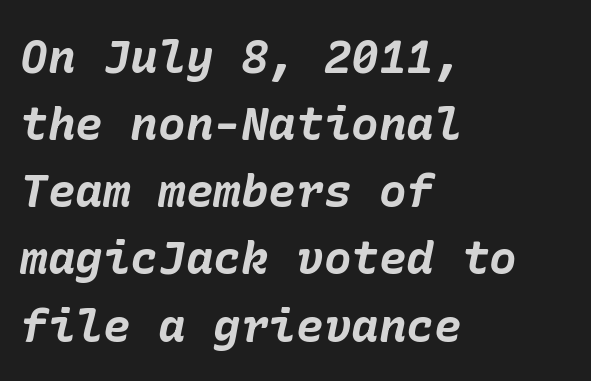
Interline gaps are of average width in this sample. Letters rest on an invisible, unmarked baseline. The rendering uses a bold face; every stroke is thick and dark. Inter-character spacing is left at the font's built-in metrics. The typesetter chose a ragged-right arrangement here. The text carries the slant typical of an italic or oblique font.
